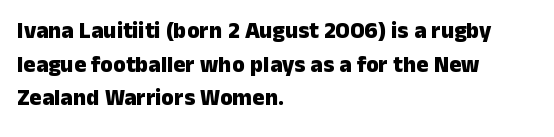
{"italic": "no", "bold": "yes", "underline": "no", "align": "left", "line_spacing": "normal", "line_spacing_ratio": 1.46, "letter_spacing": "normal", "letter_spacing_em": 0.0, "glyph_px": 23}
